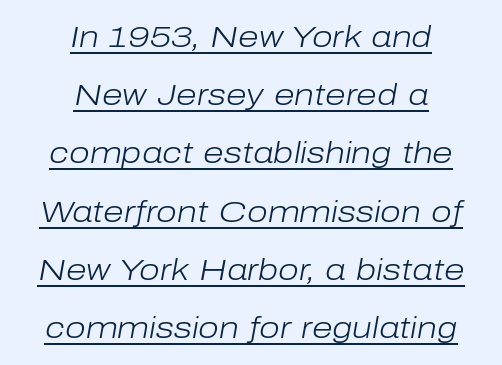
Heft: none added — not bold. The passage shown is typed in a proportional face where columns would drift. Interline gaps are noticeably wide in this sample. The text block is weighted toward neither margin, spreading evenly from the middle. Does a line run under the words? Yes, clearly.
